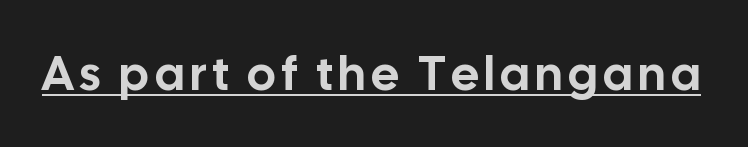
The image shows 48 px sans-serif type, upright; set underlined; low stroke contrast and a medium x-height.
